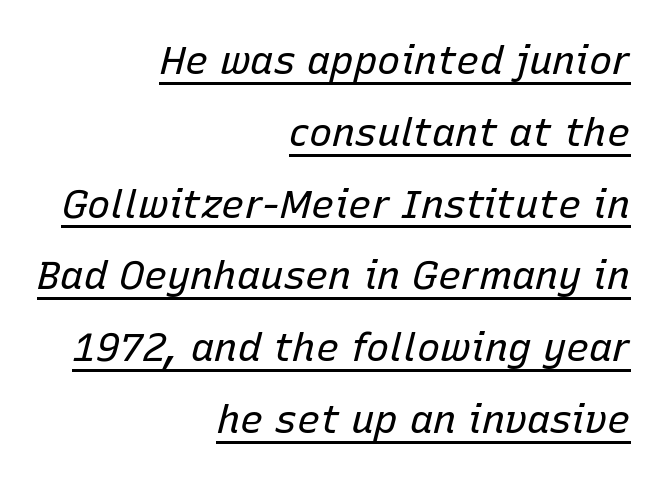
Q: Is the text bold? A: No.
Q: Is the text italic (slanted)? A: Yes, it leans right by about 15 degrees.
Q: Is the text underlined? A: Yes.
Q: How is the paragraph aligned? A: Right-aligned.
Q: Is the spacing between letters normal or unusually wide? A: Normal.
Q: Width (condensed, normal, or wide)? A: Normal.
Q: Stroke contrast? A: Low.
Q: x-height? A: Medium.
Q: Monospaced? A: No.
